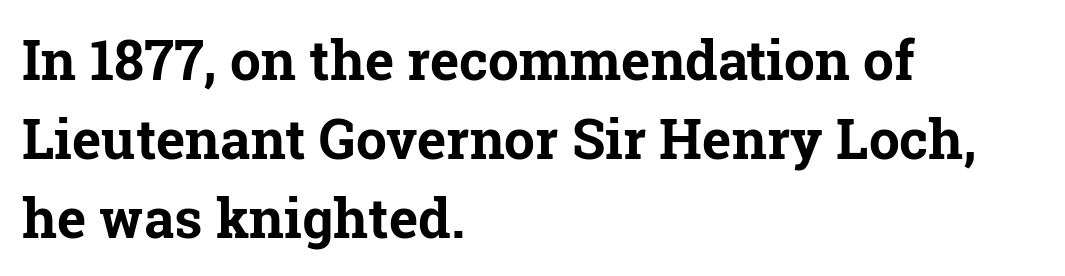
Do the letters lean? They stand straight. Are there feet on the stems? There are — it's a serif. Looks like regular typesetting: each glyph gets only the width it needs. Does the copy run flush right? No — it runs flush left.
